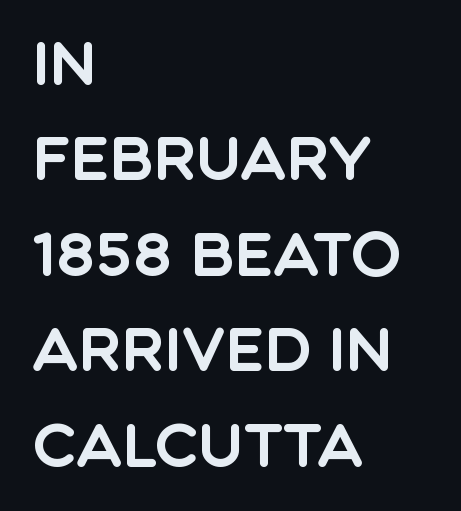
{"serif": "no", "italic": "no", "width": "normal", "x_height": "large", "monospaced": "no", "underline": "no", "align": "left", "line_spacing": "normal", "line_spacing_ratio": 1.59, "letter_spacing": "normal", "letter_spacing_em": 0.0, "glyph_px": 60}
